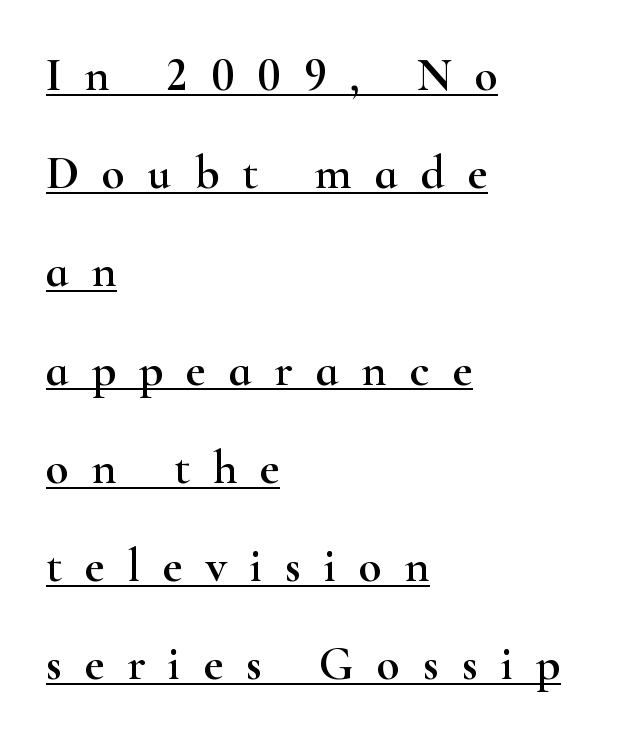
Q: Is the text italic (slanted)? A: No, it is upright.
Q: Is the typeface a serif or a sans-serif typeface? A: Serif.
Q: Is the text underlined? A: Yes.
Q: How is the paragraph aligned? A: Left-aligned.
Q: Is the spacing between letters normal or unusually wide? A: Unusually wide.
Q: Is the spacing between lines tight, normal or loose? A: Loose.
Q: Width (condensed, normal, or wide)? A: Wide.
Q: Stroke contrast? A: High.
Q: x-height? A: Small.
Q: Monospaced? A: No.
